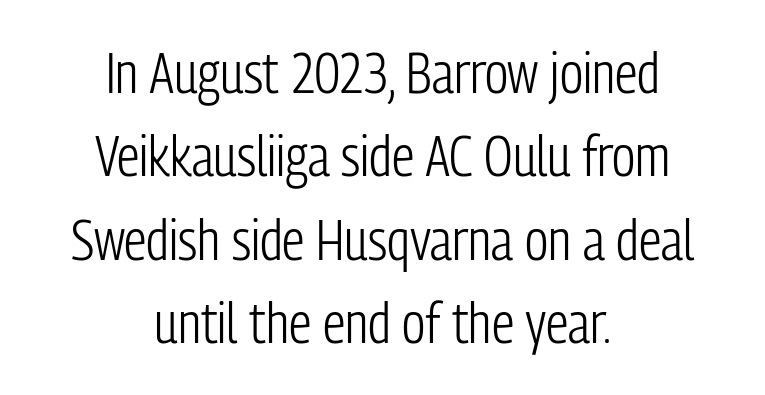
The image shows 56 px light, condensed sans-serif type, upright; set centered, normal line spacing (1.49x), normal letter spacing, not underlined; low stroke contrast and a medium x-height.
